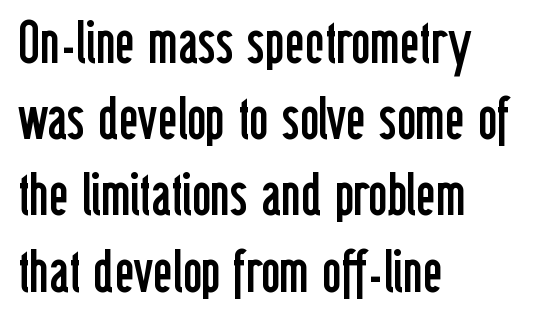
The image shows 60 px regular-weight, condensed sans-serif type, upright; set left-aligned, normal line spacing (1.27x), normal letter spacing, not underlined; low stroke contrast and a medium x-height.
